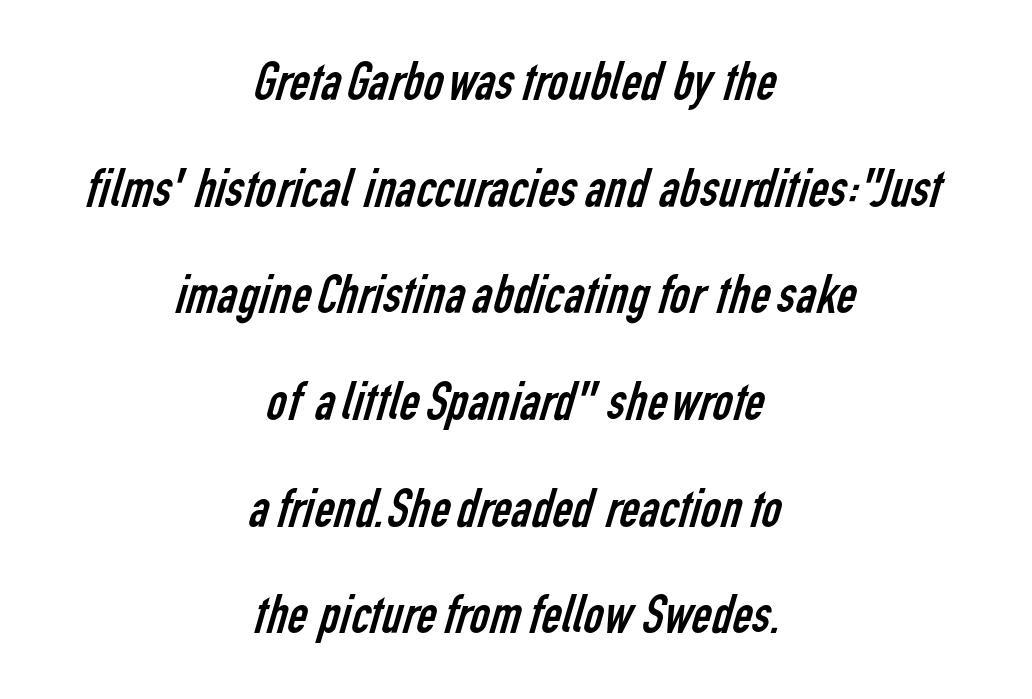
Q: Is the text bold? A: No.
Q: Is the typeface a serif or a sans-serif typeface? A: Sans-serif.
Q: Is the text underlined? A: No.
Q: How is the paragraph aligned? A: Centered.
Q: Is the spacing between letters normal or unusually wide? A: Normal.
Q: Is the spacing between lines tight, normal or loose? A: Loose.
Q: Width (condensed, normal, or wide)? A: Condensed.
Q: Stroke contrast? A: Low.
Q: x-height? A: Medium.
Q: Monospaced? A: No.
